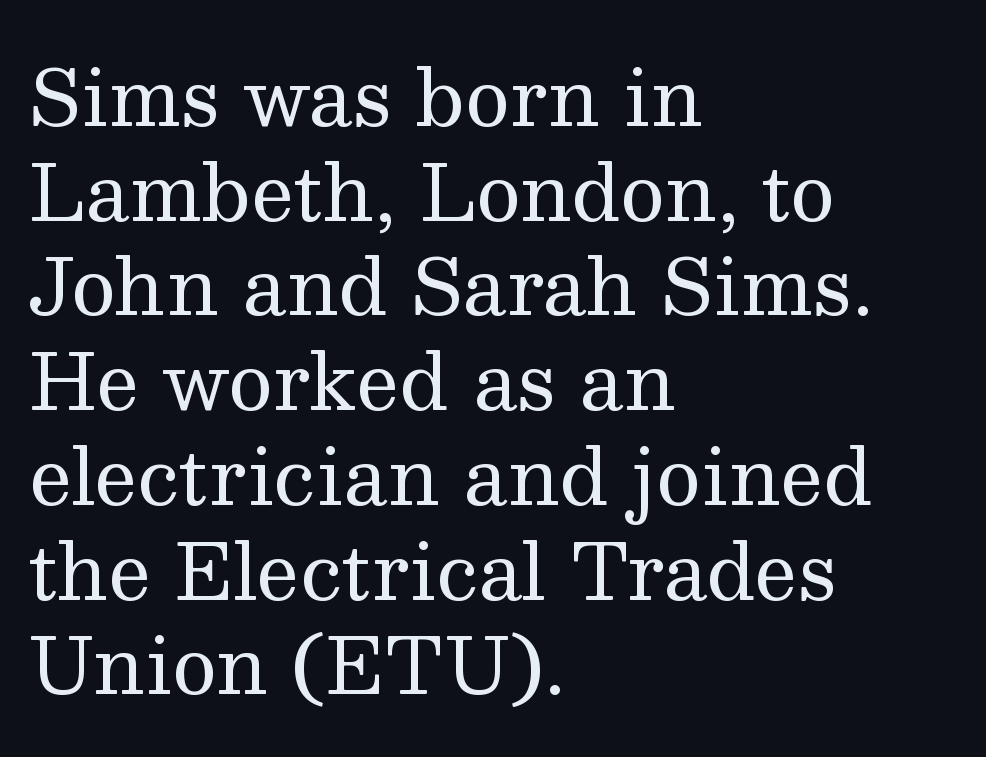
The image shows 77 px regular-weight serif type, upright; set left-aligned, line spacing 1.23x, normal letter spacing, not underlined; medium stroke contrast and a medium x-height.
